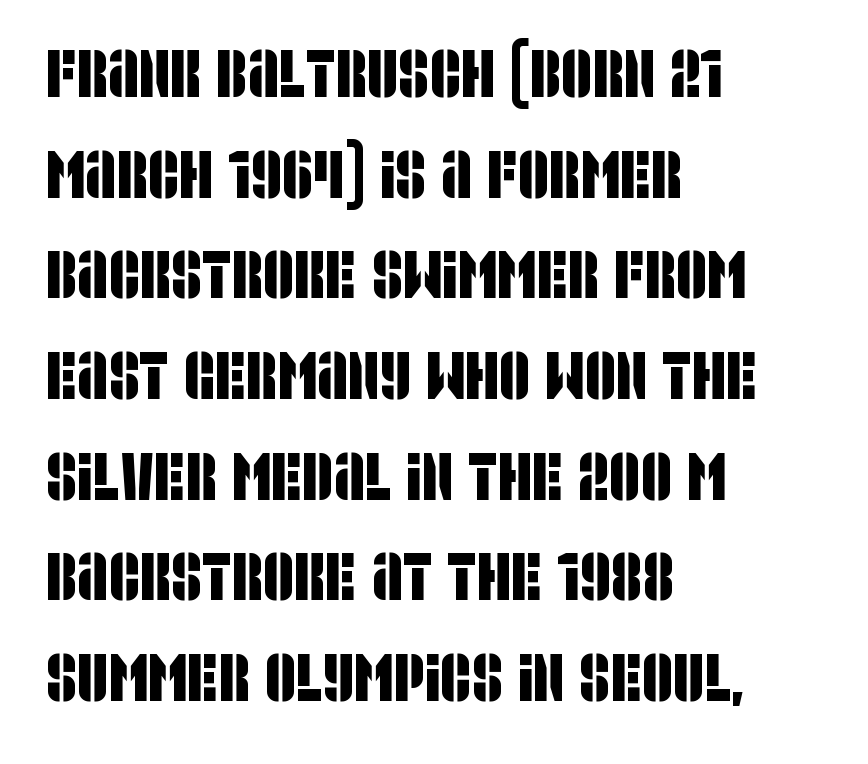
Compared with typical paragraphs, the rows here are spaced about the same. These lines are set flush left with a ragged right edge. Bare-footed words on every line. This sample has the flowing, uneven cadence of proportional lettering. Serif or sans? Sans — the stroke terminals are bare. The type is set solid horizontally, with unmodified tracking.
